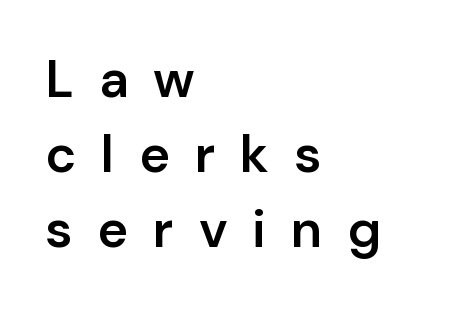
Reading down the column, the eye jumps a familiar distance to each next line. Casual observation: everything's shoved over to the left. Proportional: the letters do not fall into vertical columns. Is the type bold? Partly — it's a semibold, heavier than regular but not fully bold.
